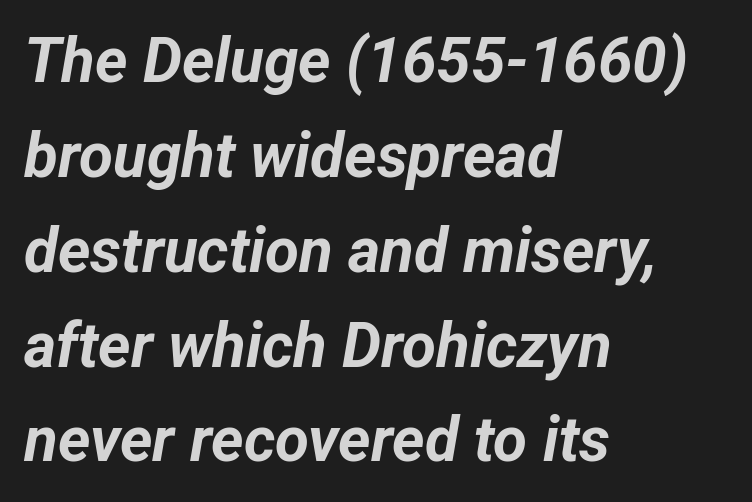
The image shows 62 px bold type, italic (leaning right); set left-aligned, normal line spacing (1.53x), normal letter spacing, not underlined; low stroke contrast and a medium x-height.
